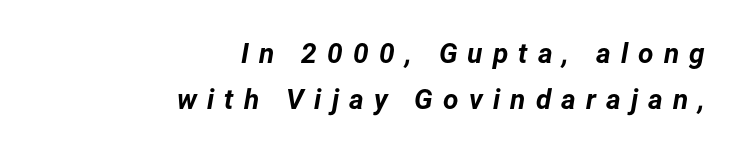
This sample uses expanded letter spacing, leaving extra air between glyphs. Clear beneath every line of the passage. Teacher's note: observe the even right margin — that is flush-right alignment. The rendering uses a moderate line-height, typical for paragraphs.
